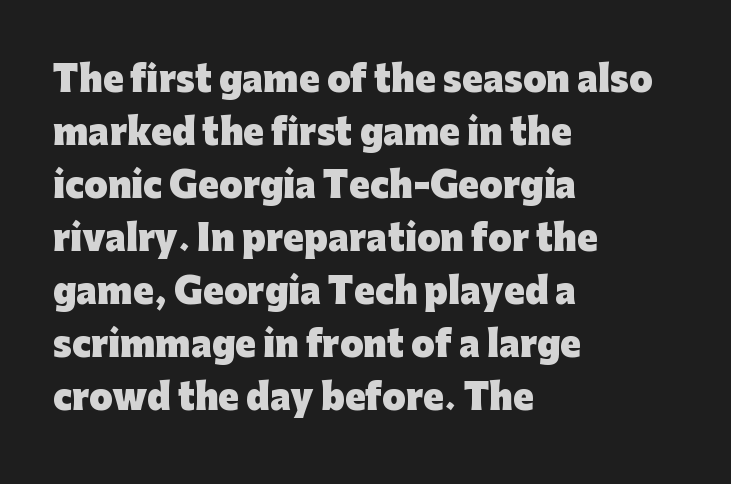
The image shows 34 px heavy sans-serif type, upright; set left-aligned, normal line spacing (1.56x), normal letter spacing, not underlined; low stroke contrast and a medium x-height.
